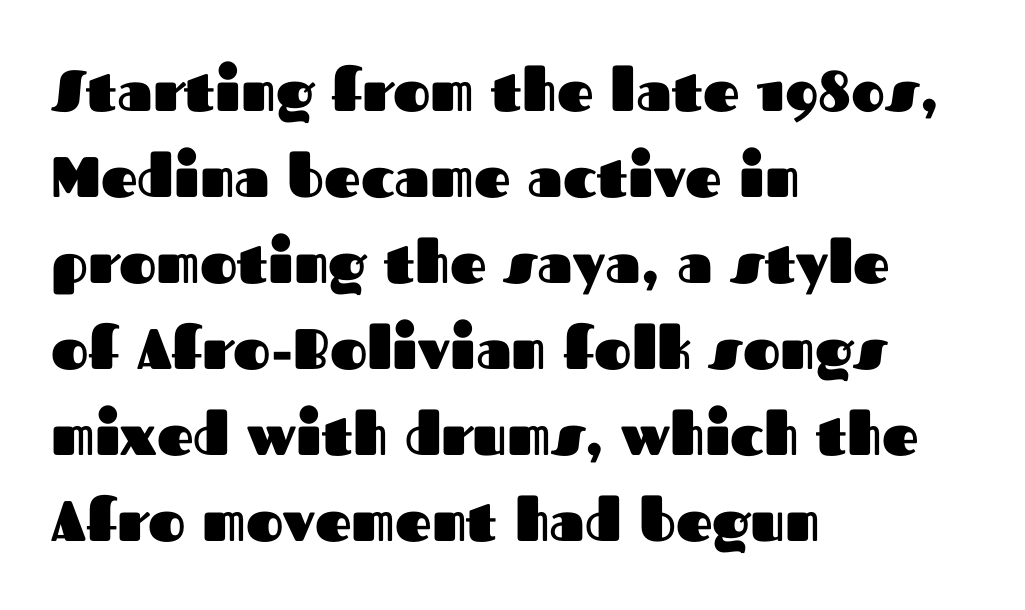
The image shows 57 px heavy sans-serif type, upright; set left-aligned, normal line spacing (1.51x), normal letter spacing, not underlined; medium stroke contrast and a medium x-height.
